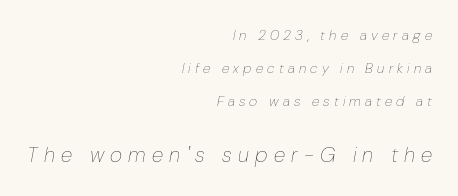
Visually, the bottom section dominates because its glyphs are scaled up. The font's italic variant was chosen for this text. Nothing heavy about these letters — not bold at all. The block of text is sparse from top to bottom, with ample space between rows. This sample is right-justified, so line beginnings fall wherever the words allow.
